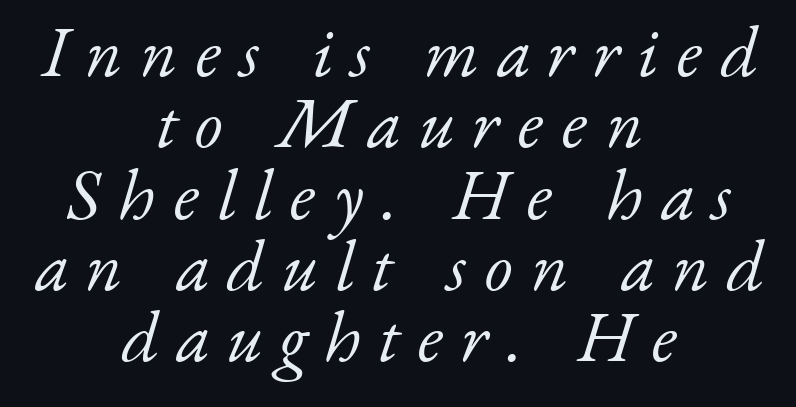
The image shows 72 px light serif type, italic (leaning right); set centered, tight line spacing (0.99x), unusually wide letter spacing (+0.25 em), not underlined; low stroke contrast and a small x-height.
